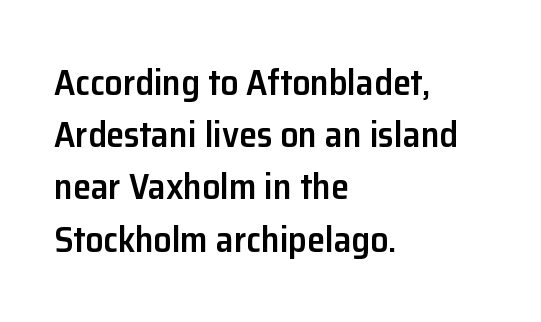
The image shows 36 px semibold sans-serif type, upright; set left-aligned, normal line spacing (1.45x), normal letter spacing, not underlined; low stroke contrast and a medium x-height.
